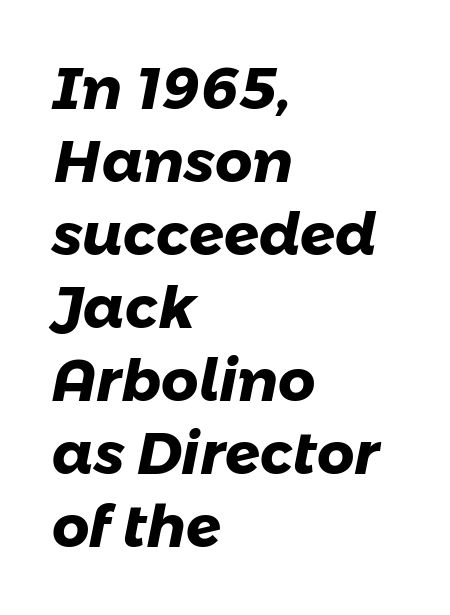
Q: Is the text bold? A: Yes.
Q: Is the typeface a serif or a sans-serif typeface? A: Sans-serif.
Q: Is the text underlined? A: No.
Q: How is the paragraph aligned? A: Left-aligned.
Q: Is the spacing between letters normal or unusually wide? A: Normal.
Q: Is the spacing between lines tight, normal or loose? A: Normal.
Q: Width (condensed, normal, or wide)? A: Normal.
Q: Stroke contrast? A: Low.
Q: x-height? A: Medium.
Q: Monospaced? A: No.
